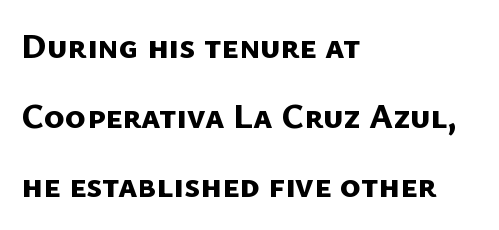
{"serif": "no", "bold": "yes", "weight": "bold", "width": "normal", "stroke_contrast": "low", "x_height": "medium", "monospaced": "no", "underline": "no", "align": "left", "line_spacing": "loose", "line_spacing_ratio": 1.99, "letter_spacing": "normal", "letter_spacing_em": 0.0, "glyph_px": 35}
